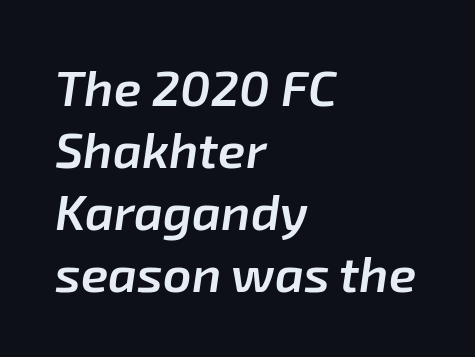
{"italic": "yes", "lean": "right", "slant_degrees": 8, "bold": "semi", "weight": "semibold", "width": "normal", "stroke_contrast": "low", "x_height": "medium", "monospaced": "no", "underline": "no", "align": "left", "line_spacing_ratio": 1.24, "letter_spacing": "normal", "letter_spacing_em": 0.0, "glyph_px": 50}
